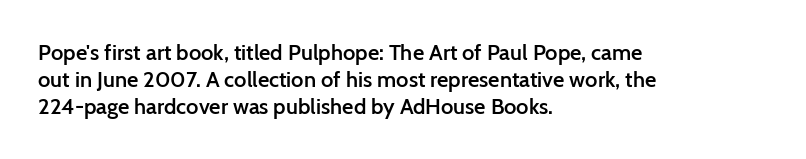
Q: Is the text bold? A: Semi-bold.
Q: Is the text italic (slanted)? A: No, it is upright.
Q: Is the text underlined? A: No.
Q: How is the paragraph aligned? A: Left-aligned.
Q: Is the spacing between letters normal or unusually wide? A: Normal.
